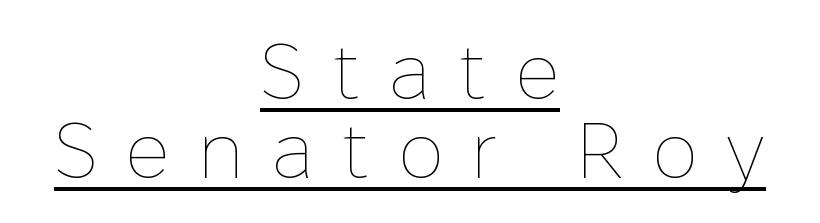
Cramped leading. Character widths vary here, with narrow letters taking less room than wide ones. Characters follow at a spacing far wider than the type designer built in. Does a line run under the words? Yes, clearly.
